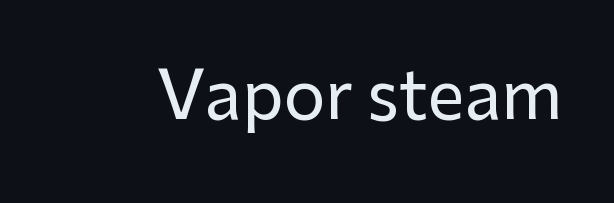
Q: Is the text italic (slanted)? A: No, it is upright.
Q: Is the typeface a serif or a sans-serif typeface? A: Sans-serif.
Q: Is the text underlined? A: No.
Q: Is the spacing between letters normal or unusually wide? A: Normal.
Q: Width (condensed, normal, or wide)? A: Normal.
Q: Stroke contrast? A: Low.
Q: x-height? A: Medium.
Q: Monospaced? A: No.
